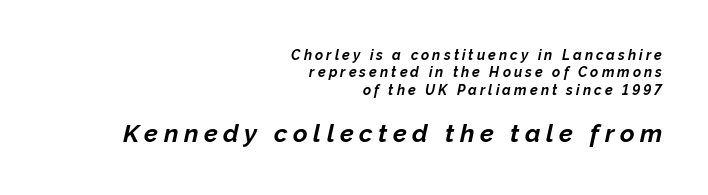
Q: Is the text bold? A: Yes.
Q: Is the text italic (slanted)? A: Yes, it leans right by about 12 degrees.
Q: Is the text underlined? A: No.
Q: How is the paragraph aligned? A: Right-aligned.
Q: Is the spacing between letters normal or unusually wide? A: Unusually wide.
Q: Which block of text is set in a larger size, the first (top) or the second (bottom)? A: The second (bottom) one.
